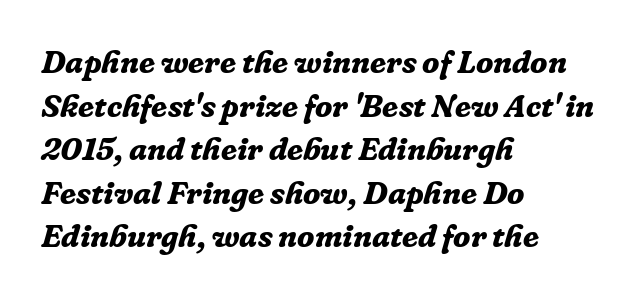
The image shows 32 px bold serif type, italic (leaning right); set left-aligned, normal line spacing (1.36x), normal letter spacing, not underlined; low stroke contrast and a medium x-height.
